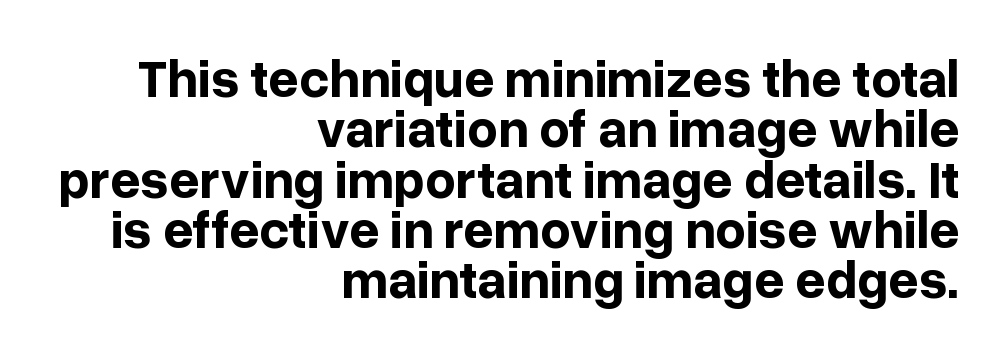
Q: Is the text bold? A: Yes.
Q: Is the text italic (slanted)? A: No, it is upright.
Q: Is the typeface a serif or a sans-serif typeface? A: Sans-serif.
Q: Is the text underlined? A: No.
Q: How is the paragraph aligned? A: Right-aligned.
Q: Is the spacing between letters normal or unusually wide? A: Normal.
Q: Is the spacing between lines tight, normal or loose? A: Tight.
Q: Width (condensed, normal, or wide)? A: Normal.
Q: Stroke contrast? A: Low.
Q: x-height? A: Medium.
Q: Monospaced? A: No.
